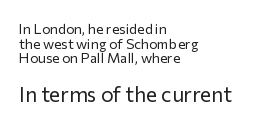
When letters stand straight like this, we call the style roman or upright. Character size in the trailing block exceeds that of the leading block. The passage shown is not bold in any degree. Compared with typical paragraphs, the rows here are closer together.
